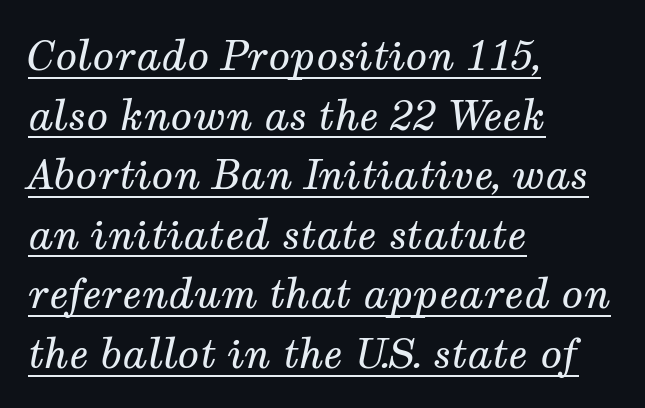
Q: Is the text bold? A: No.
Q: Is the text italic (slanted)? A: Yes, it leans right by about 12 degrees.
Q: Is the typeface a serif or a sans-serif typeface? A: Serif.
Q: Is the text underlined? A: Yes.
Q: How is the paragraph aligned? A: Left-aligned.
Q: Is the spacing between letters normal or unusually wide? A: Normal.
Q: Is the spacing between lines tight, normal or loose? A: Normal.
Q: Width (condensed, normal, or wide)? A: Normal.
Q: Stroke contrast? A: Medium.
Q: x-height? A: Medium.
Q: Monospaced? A: No.
